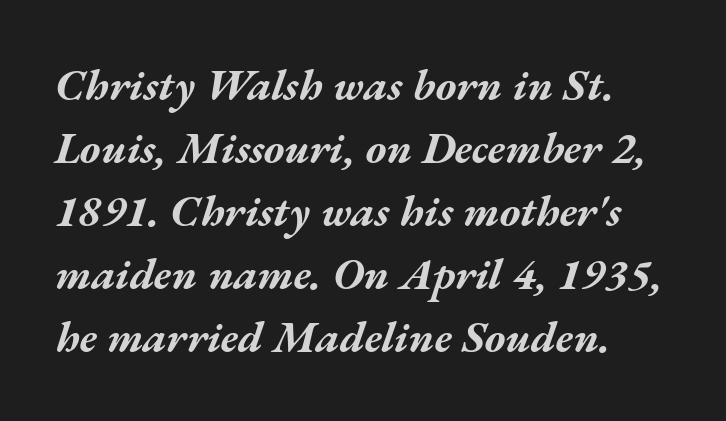
Heavy-handed strokes throughout: this text is bold. Does extra space separate the letters? No, they use regular spacing. If you drew a line through each stem, it would be angled. The rendering uses natural spacing where letterforms have individual widths. Quick note: underline off. Horizontal bands of white between lines are of average thickness.
